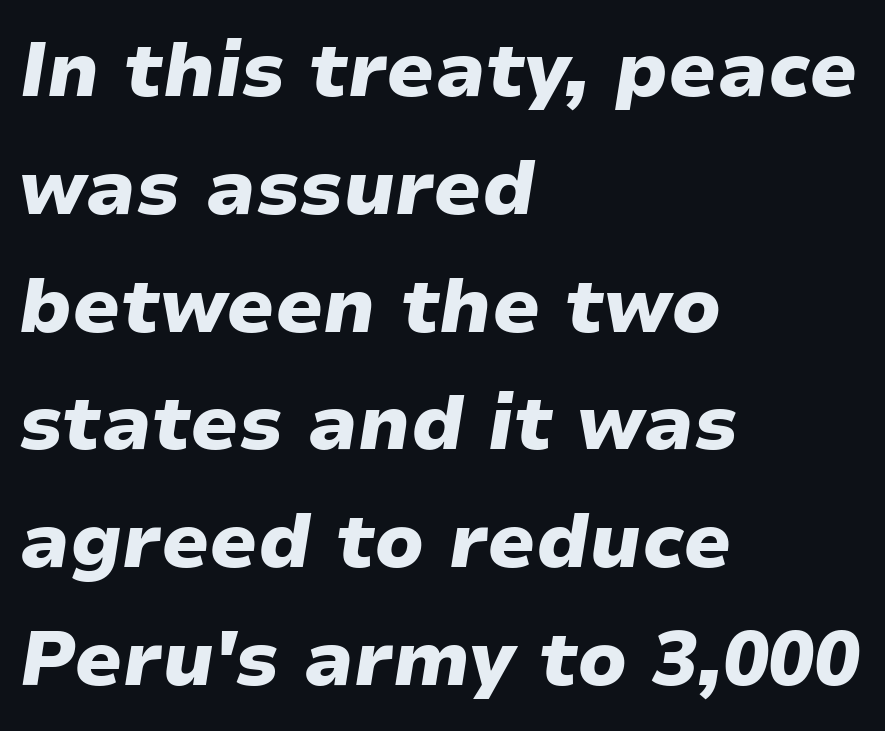
Q: Is the text bold? A: Yes.
Q: Is the text italic (slanted)? A: Yes, it leans right by about 9 degrees.
Q: Is the text underlined? A: No.
Q: How is the paragraph aligned? A: Left-aligned.
Q: Is the spacing between letters normal or unusually wide? A: Normal.
Q: Is the spacing between lines tight, normal or loose? A: Normal.
Q: Width (condensed, normal, or wide)? A: Wide.
Q: Stroke contrast? A: Low.
Q: x-height? A: Medium.
Q: Monospaced? A: No.
